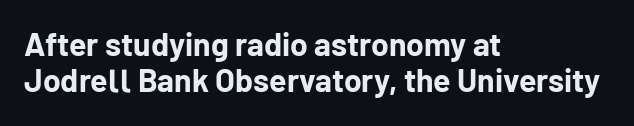
{"serif": "no", "italic": "no", "bold": "yes", "weight": "bold", "width": "normal", "stroke_contrast": "low", "x_height": "medium", "monospaced": "no", "underline": "no", "align": "left", "line_spacing": "tight", "line_spacing_ratio": 1.12, "letter_spacing": "normal", "letter_spacing_em": 0.0, "glyph_px": 32}
